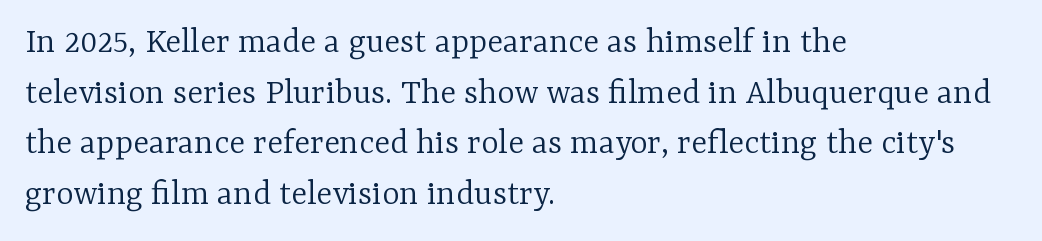
The image shows 37 px light serif type, upright; set left-aligned, normal line spacing (1.37x), normal letter spacing, not underlined; low stroke contrast and a medium x-height.
